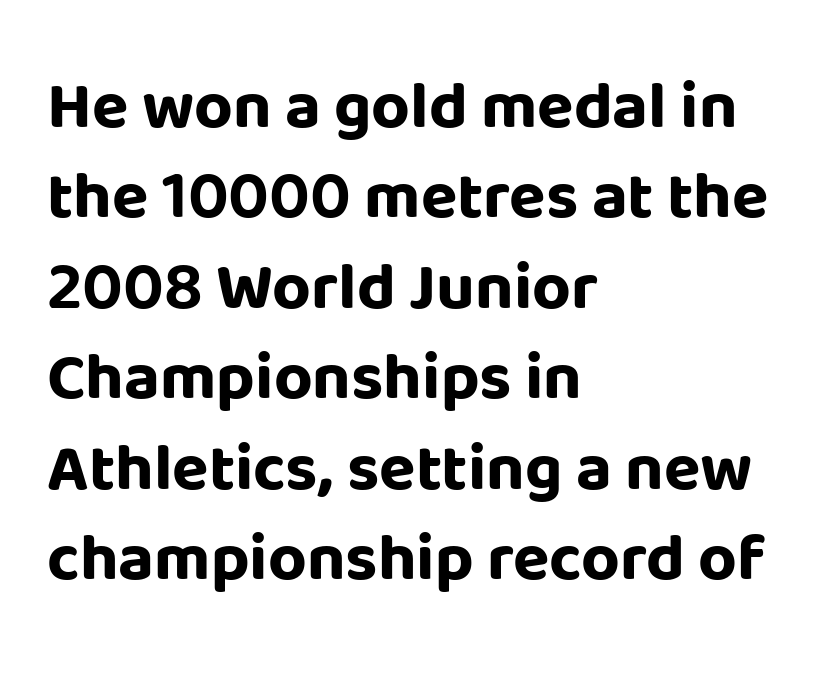
Q: Is the text bold? A: Yes.
Q: Is the text italic (slanted)? A: No, it is upright.
Q: Is the typeface a serif or a sans-serif typeface? A: Sans-serif.
Q: Is the text underlined? A: No.
Q: How is the paragraph aligned? A: Left-aligned.
Q: Is the spacing between letters normal or unusually wide? A: Normal.
Q: Is the spacing between lines tight, normal or loose? A: Normal.
Q: Width (condensed, normal, or wide)? A: Normal.
Q: Stroke contrast? A: Low.
Q: x-height? A: Large.
Q: Monospaced? A: No.
